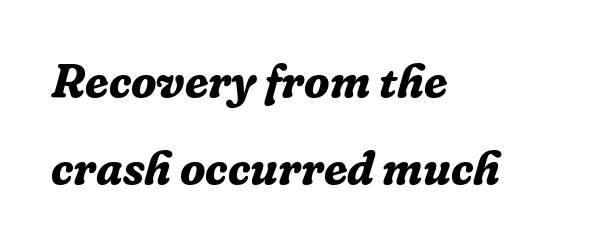
You could not count columns in this text — the font is proportionally spaced. The letters carry serifs — small finishing strokes at the ends of their stems. Characters follow at the spacing the type designer built in. The lettering tilts uniformly, giving the passage an italic look. Any mark beneath the type? The region is blank.
